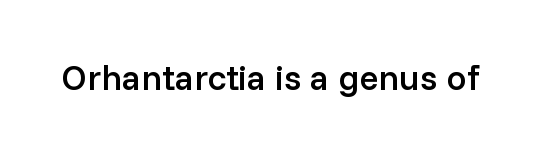
{"serif": "no", "italic": "no", "bold": "semi", "weight": "semibold", "width": "normal", "stroke_contrast": "low", "x_height": "medium", "monospaced": "no", "underline": "no", "letter_spacing": "normal", "letter_spacing_em": 0.0, "glyph_px": 36}
